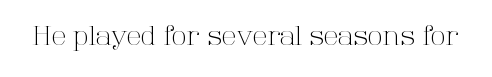
{"italic": "no", "bold": "no", "underline": "no", "letter_spacing": "normal", "letter_spacing_em": 0.0, "glyph_px": 27}
